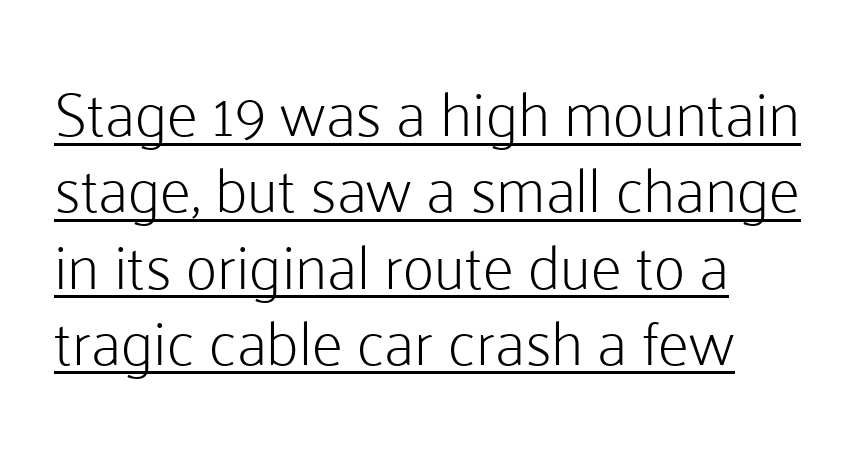
The image shows 62 px light sans-serif type, upright; set line spacing 1.23x, normal letter spacing, underlined; low stroke contrast and a medium x-height.
